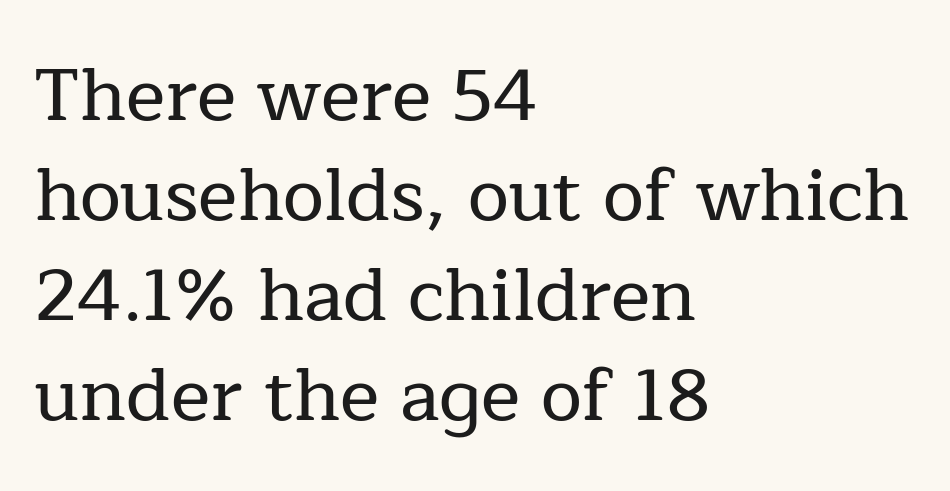
{"serif": "yes", "italic": "no", "width": "normal", "stroke_contrast": "low", "x_height": "medium", "monospaced": "no", "underline": "no", "align": "left", "line_spacing": "normal", "line_spacing_ratio": 1.35, "letter_spacing": "normal", "letter_spacing_em": 0.0, "glyph_px": 74}
